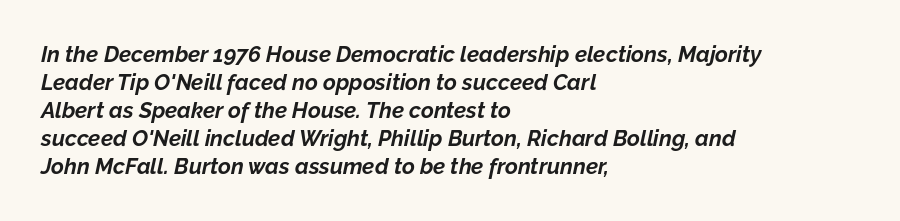
Q: Is the text bold? A: Yes.
Q: Is the text italic (slanted)? A: Yes, it leans right by about 12 degrees.
Q: Is the text underlined? A: No.
Q: How is the paragraph aligned? A: Left-aligned.
Q: Is the spacing between letters normal or unusually wide? A: Normal.
Q: Is the spacing between lines tight, normal or loose? A: Normal.
